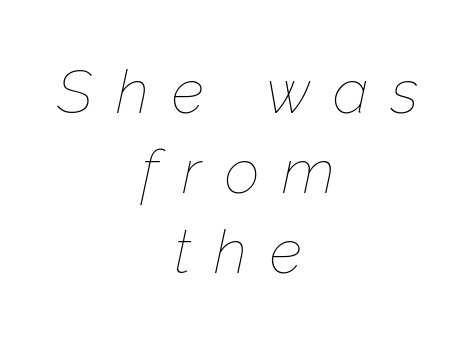
Q: Is the text bold? A: No.
Q: Is the text italic (slanted)? A: Yes, it leans right by about 12 degrees.
Q: Is the text underlined? A: No.
Q: How is the paragraph aligned? A: Centered.
Q: Is the spacing between letters normal or unusually wide? A: Unusually wide.
Q: Is the spacing between lines tight, normal or loose? A: Normal.
Q: Width (condensed, normal, or wide)? A: Normal.
Q: Stroke contrast? A: Low.
Q: x-height? A: Medium.
Q: Monospaced? A: No.
